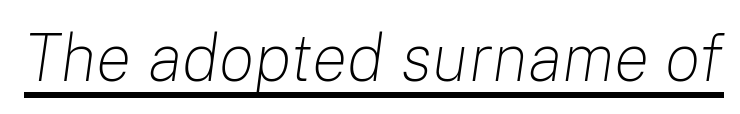
The image shows 67 px light type, italic (leaning right); set normal letter spacing, underlined; low stroke contrast and a medium x-height.
